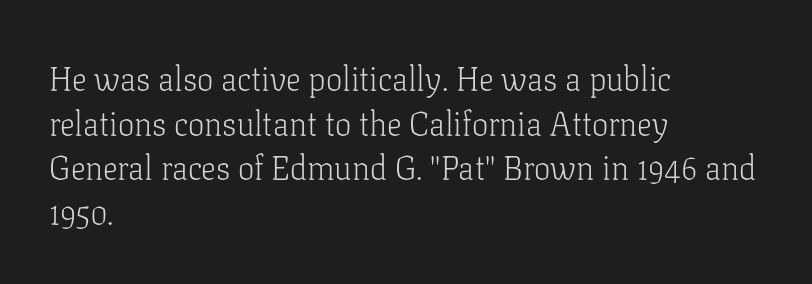
{"serif": "yes", "italic": "no", "bold": "no", "weight": "light", "width": "normal", "stroke_contrast": "low", "x_height": "medium", "monospaced": "no", "underline": "no", "align": "left", "line_spacing": "normal", "line_spacing_ratio": 1.35, "letter_spacing": "normal", "letter_spacing_em": 0.0, "glyph_px": 33}
